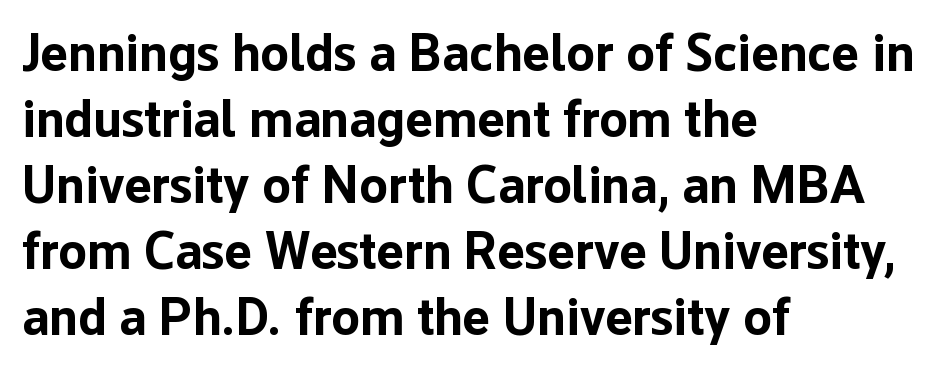
The image shows 52 px bold sans-serif type, upright; set left-aligned, normal line spacing (1.27x), normal letter spacing, not underlined; low stroke contrast and a medium x-height.
